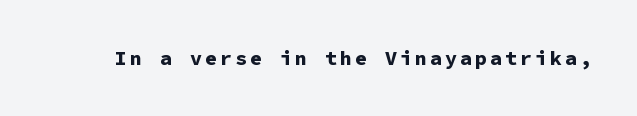
The image shows 20 px bold type, upright; set not underlined.
